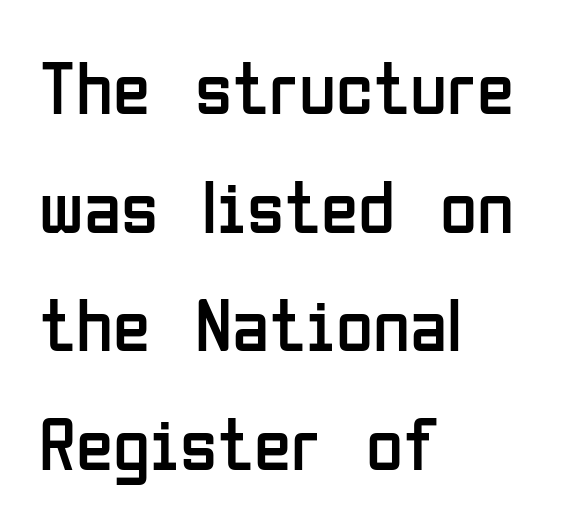
Successive baselines arrive at the customary interval. This sample uses an upright cut, with every glyph sitting square on the baseline. Does the copy run flush right? No — it runs flush left. The font sits on the lighter half of the weight spectrum, regular included. You could not count columns in this text — the font is proportionally spaced. Has an underline been added? It has not.
